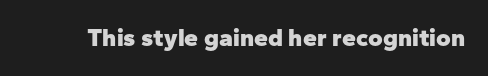
Q: Is the text bold? A: Yes.
Q: Is the text italic (slanted)? A: No, it is upright.
Q: Is the text underlined? A: No.
Q: Is the spacing between letters normal or unusually wide? A: Normal.
